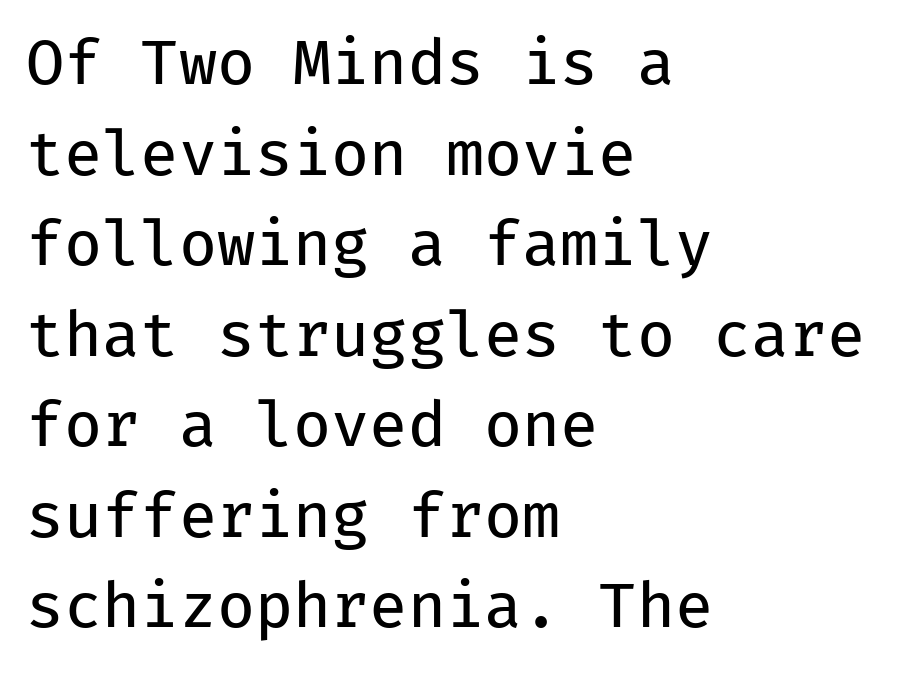
Regarding serifs, this sample does without them. Heaviness? Minimal to ordinary, like unemphasized prose. What's the leading like? Ordinary, nothing unusual. Posture: straight, roman, zero tilt.
